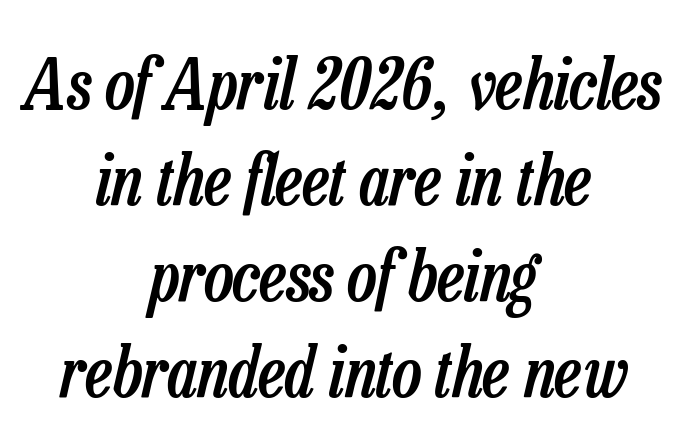
Q: Is the text bold? A: Semi-bold.
Q: Is the text italic (slanted)? A: Yes, it leans right by about 13 degrees.
Q: Is the text underlined? A: No.
Q: How is the paragraph aligned? A: Centered.
Q: Is the spacing between letters normal or unusually wide? A: Normal.
Q: Is the spacing between lines tight, normal or loose? A: Normal.
Q: Width (condensed, normal, or wide)? A: Condensed.
Q: Stroke contrast? A: Low.
Q: x-height? A: Medium.
Q: Monospaced? A: No.
